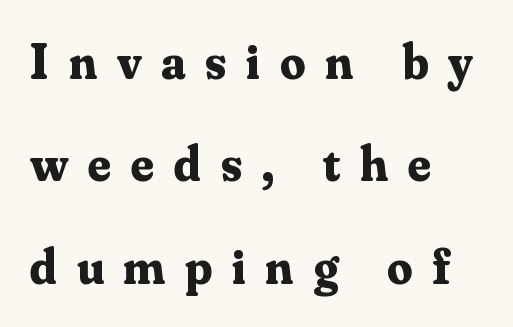
{"serif": "yes", "italic": "no", "bold": "yes", "weight": "bold", "width": "normal", "stroke_contrast": "medium", "x_height": "small", "monospaced": "no", "underline": "no", "align": "left", "line_spacing": "loose", "line_spacing_ratio": 2.05, "letter_spacing": "wide", "letter_spacing_em": 0.4, "glyph_px": 50}
